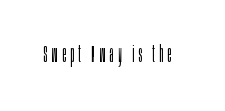
Honestly, there is no underline to notice here at all. This is roman type, the default non-slanted kind. Weight: not bold — regular or lighter.
